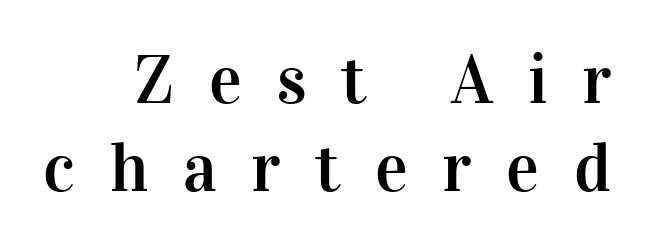
Q: Is the text italic (slanted)? A: No, it is upright.
Q: Is the typeface a serif or a sans-serif typeface? A: Serif.
Q: Is the text underlined? A: No.
Q: Is the spacing between letters normal or unusually wide? A: Unusually wide.
Q: Is the spacing between lines tight, normal or loose? A: Normal.
Q: Width (condensed, normal, or wide)? A: Normal.
Q: Stroke contrast? A: High.
Q: x-height? A: Medium.
Q: Monospaced? A: No.
